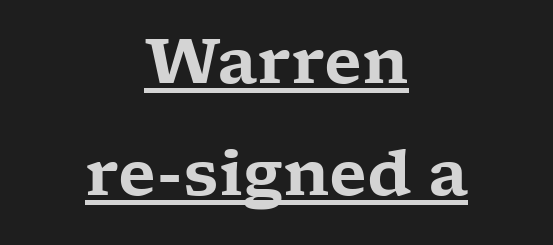
Q: Is the text italic (slanted)? A: No, it is upright.
Q: Is the typeface a serif or a sans-serif typeface? A: Serif.
Q: Is the text underlined? A: Yes.
Q: How is the paragraph aligned? A: Centered.
Q: Is the spacing between letters normal or unusually wide? A: Normal.
Q: Width (condensed, normal, or wide)? A: Wide.
Q: Stroke contrast? A: Low.
Q: x-height? A: Medium.
Q: Monospaced? A: No.
